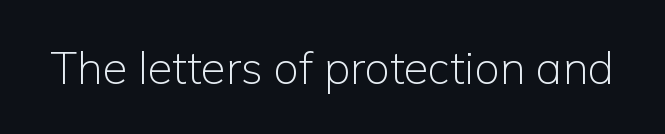
{"serif": "no", "italic": "no", "bold": "no", "weight": "light", "width": "normal", "stroke_contrast": "low", "x_height": "medium", "monospaced": "no", "underline": "no", "letter_spacing": "normal", "letter_spacing_em": 0.0, "glyph_px": 45}
